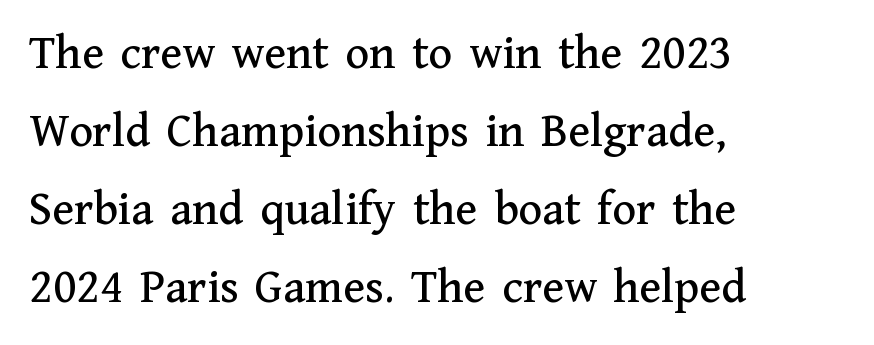
Q: Is the text italic (slanted)? A: No, it is upright.
Q: Is the typeface a serif or a sans-serif typeface? A: Serif.
Q: Is the text underlined? A: No.
Q: How is the paragraph aligned? A: Left-aligned.
Q: Is the spacing between letters normal or unusually wide? A: Normal.
Q: Is the spacing between lines tight, normal or loose? A: Normal.
Q: Width (condensed, normal, or wide)? A: Normal.
Q: Stroke contrast? A: Medium.
Q: x-height? A: Medium.
Q: Monospaced? A: No.
